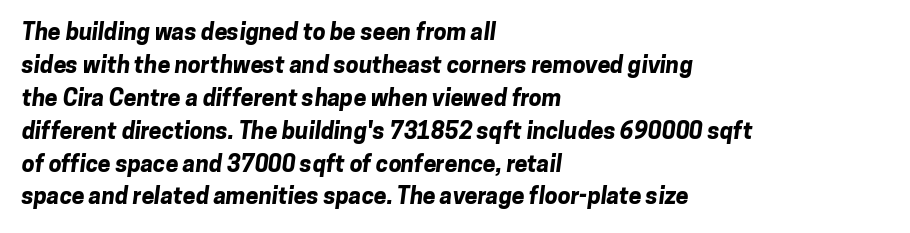
Q: Is the text bold? A: Yes.
Q: Is the text underlined? A: No.
Q: How is the paragraph aligned? A: Left-aligned.
Q: Is the spacing between letters normal or unusually wide? A: Normal.
Q: Is the spacing between lines tight, normal or loose? A: Normal.
